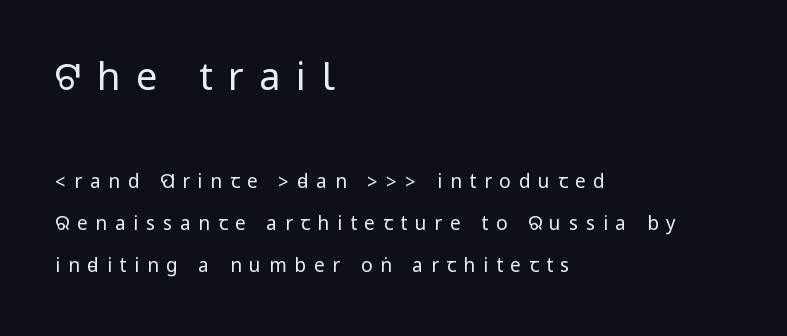
The passage shown has open, widely tracked lettering throughout. Serif or sans? Sans — the stroke terminals are bare. The initial chunk of copy outweighs the following chunk in type size. The lettering stays uniformly vertical, giving the passage a roman look. The typeface has the unassuming heft of standard copy or less. Every row of glyphs begins at an identical x-position on the left.
